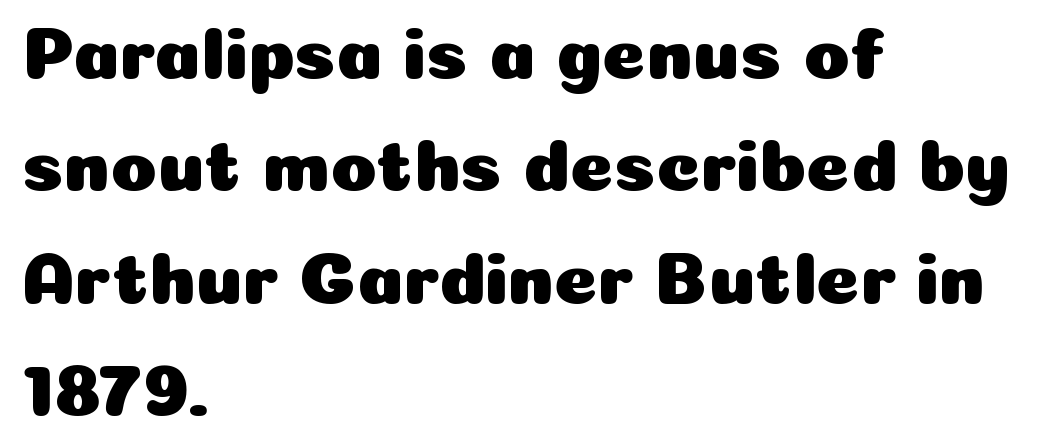
Spacing between characters is what you'd get straight out of the box. Descenders are the only things crossing below the line. The paragraph shown leans on its left margin. Characters remain perfectly vertical along every line. Line spacing here is normal.
